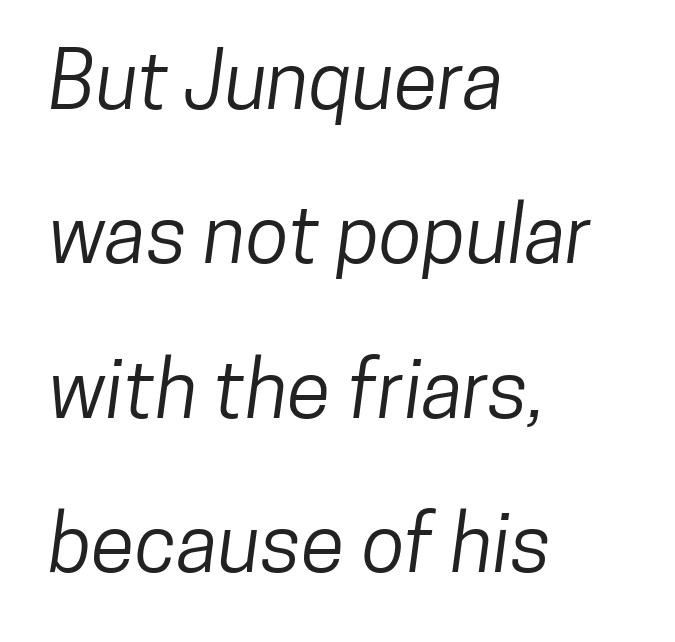
Q: Is the typeface a serif or a sans-serif typeface? A: Sans-serif.
Q: Is the text underlined? A: No.
Q: How is the paragraph aligned? A: Left-aligned.
Q: Is the spacing between letters normal or unusually wide? A: Normal.
Q: Is the spacing between lines tight, normal or loose? A: Loose.
Q: Width (condensed, normal, or wide)? A: Condensed.
Q: Stroke contrast? A: Low.
Q: x-height? A: Medium.
Q: Monospaced? A: No.
